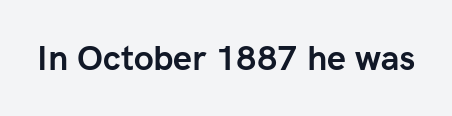
Q: Is the text bold? A: Yes.
Q: Is the text italic (slanted)? A: No, it is upright.
Q: Is the typeface a serif or a sans-serif typeface? A: Sans-serif.
Q: Is the text underlined? A: No.
Q: Is the spacing between letters normal or unusually wide? A: Normal.
Q: Width (condensed, normal, or wide)? A: Normal.
Q: Stroke contrast? A: Low.
Q: x-height? A: Medium.
Q: Monospaced? A: No.
